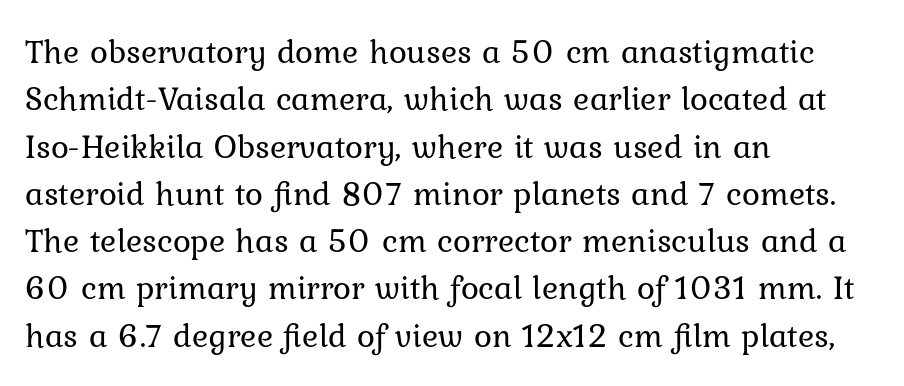
{"serif": "yes", "italic": "no", "bold": "no", "weight": "regular", "width": "normal", "stroke_contrast": "low", "x_height": "medium", "monospaced": "no", "underline": "no", "align": "left", "line_spacing": "normal", "line_spacing_ratio": 1.39, "letter_spacing": "normal", "letter_spacing_em": 0.0, "glyph_px": 34}
